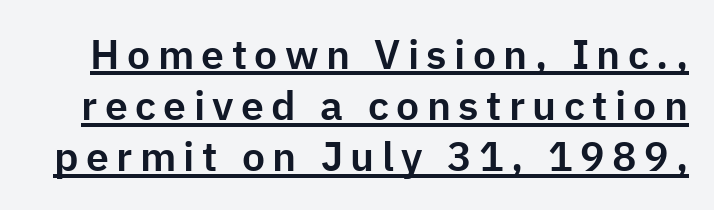
{"serif": "no", "italic": "no", "width": "normal", "stroke_contrast": "low", "x_height": "medium", "monospaced": "no", "underline": "yes", "line_spacing": "normal", "line_spacing_ratio": 1.25, "glyph_px": 41}
